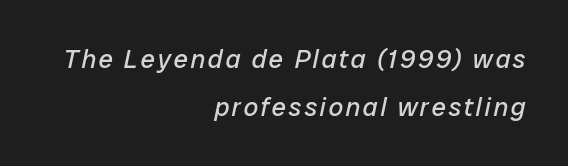
Underline: absent. Summary of weight: not heavy and not bold. The passage shown leans; its letterforms are oblique. These lines stack with their right ends in a neat column.
